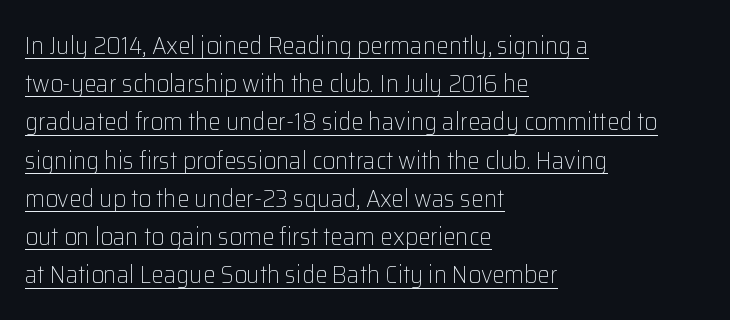
Q: Is the text bold? A: No.
Q: Is the text italic (slanted)? A: No, it is upright.
Q: Is the text underlined? A: Yes.
Q: How is the paragraph aligned? A: Left-aligned.
Q: Is the spacing between letters normal or unusually wide? A: Normal.
Q: Is the spacing between lines tight, normal or loose? A: Normal.
